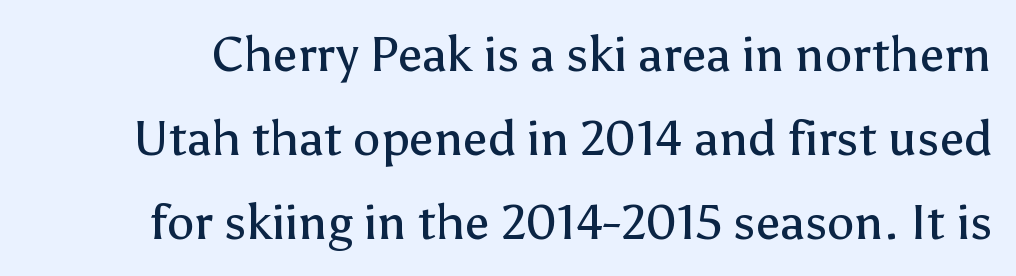
{"serif": "no", "italic": "no", "bold": "no", "weight": "regular", "width": "normal", "stroke_contrast": "low", "x_height": "medium", "monospaced": "no", "underline": "no", "line_spacing_ratio": 1.71, "letter_spacing": "normal", "letter_spacing_em": 0.0, "glyph_px": 49}
